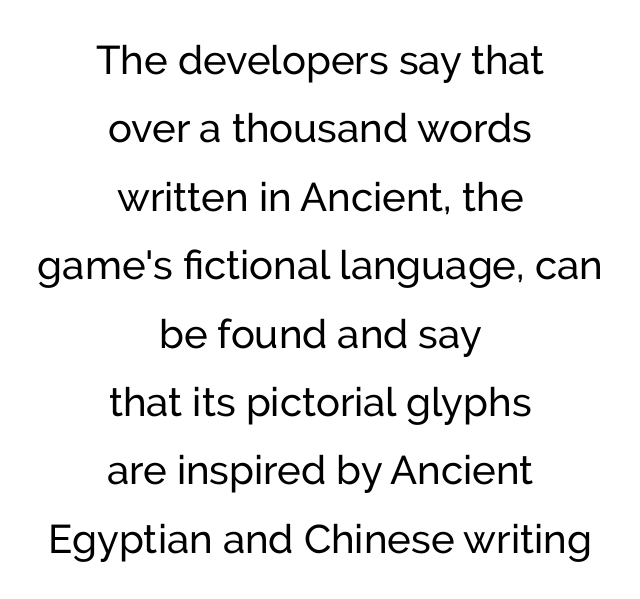
The image shows 40 px sans-serif type, upright; set centered, line spacing 1.71x, normal letter spacing, not underlined; low stroke contrast and a medium x-height.
